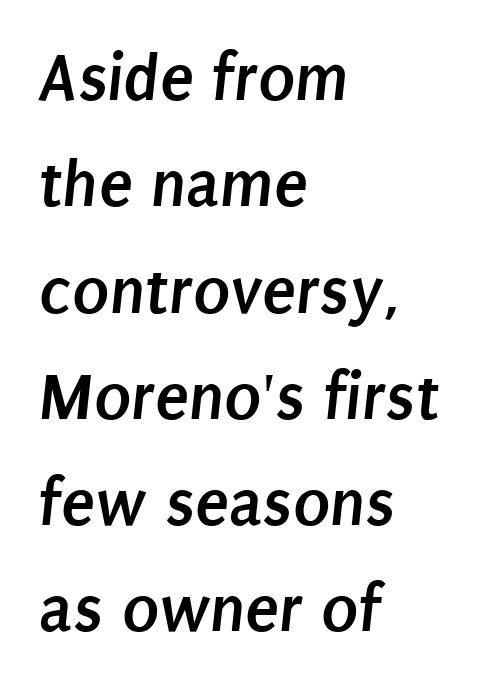
{"serif": "no", "bold": "yes", "weight": "semibold", "width": "condensed", "stroke_contrast": "low", "x_height": "large", "monospaced": "no", "underline": "no", "align": "left", "line_spacing": "normal", "line_spacing_ratio": 1.54, "letter_spacing": "normal", "letter_spacing_em": 0.0, "glyph_px": 69}
